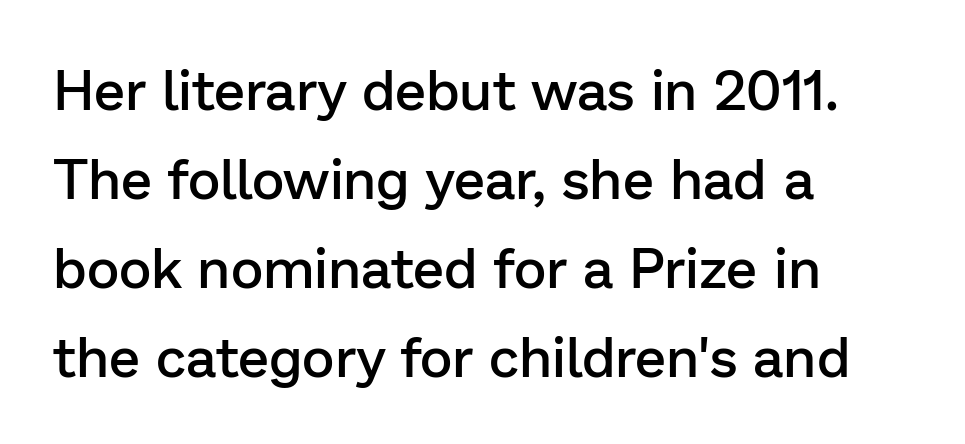
Q: Is the text bold? A: Semi-bold.
Q: Is the text italic (slanted)? A: No, it is upright.
Q: Is the typeface a serif or a sans-serif typeface? A: Sans-serif.
Q: Is the text underlined? A: No.
Q: How is the paragraph aligned? A: Left-aligned.
Q: Is the spacing between letters normal or unusually wide? A: Normal.
Q: Is the spacing between lines tight, normal or loose? A: Normal.
Q: Width (condensed, normal, or wide)? A: Normal.
Q: Stroke contrast? A: Low.
Q: x-height? A: Medium.
Q: Monospaced? A: No.
